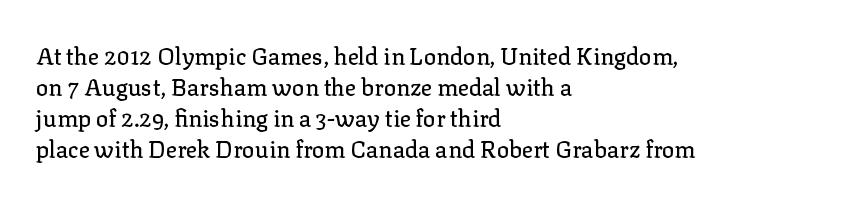
{"italic": "no", "underline": "no", "align": "left", "line_spacing": "normal", "line_spacing_ratio": 1.35, "letter_spacing": "normal", "letter_spacing_em": 0.0, "glyph_px": 23}
